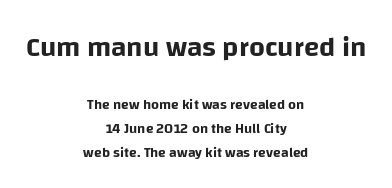
Q: Is the text italic (slanted)? A: No, it is upright.
Q: Is the typeface a serif or a sans-serif typeface? A: Sans-serif.
Q: Is the text underlined? A: No.
Q: How is the paragraph aligned? A: Centered.
Q: Is the spacing between letters normal or unusually wide? A: Normal.
Q: Which block of text is set in a larger size, the first (top) or the second (bottom)? A: The first (top) one.
Q: Width (condensed, normal, or wide)? A: Normal.
Q: Stroke contrast? A: Low.
Q: x-height? A: Large.
Q: Monospaced? A: No.
